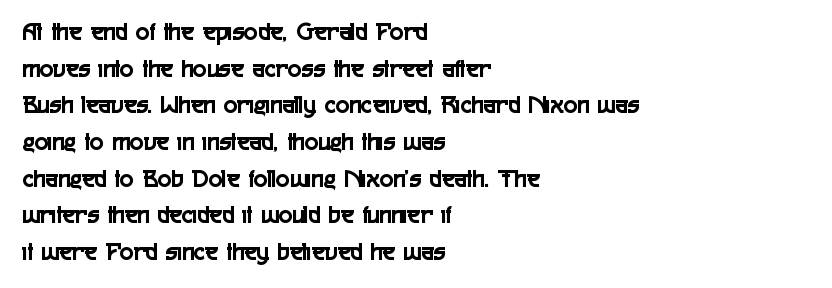
{"italic": "no", "underline": "no", "align": "left", "line_spacing": "normal", "line_spacing_ratio": 1.41, "letter_spacing": "normal", "letter_spacing_em": 0.0, "glyph_px": 26}
